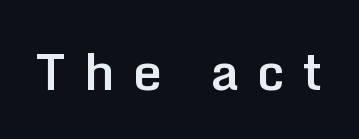
Q: Is the text bold? A: Semi-bold.
Q: Is the text italic (slanted)? A: No, it is upright.
Q: Is the typeface a serif or a sans-serif typeface? A: Sans-serif.
Q: Is the text underlined? A: No.
Q: Is the spacing between letters normal or unusually wide? A: Unusually wide.
Q: Width (condensed, normal, or wide)? A: Normal.
Q: Stroke contrast? A: Low.
Q: x-height? A: Medium.
Q: Monospaced? A: No.
